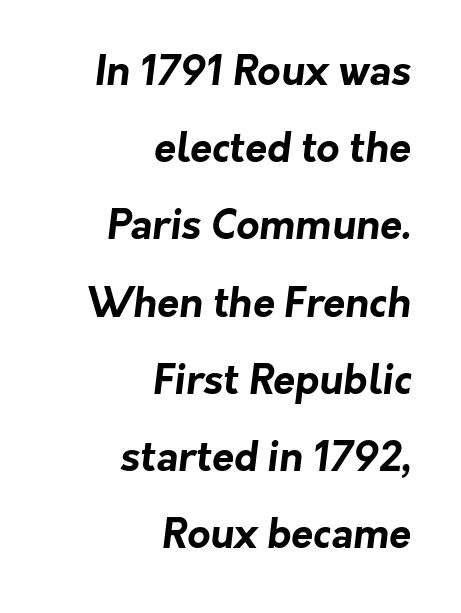
Q: Is the text bold? A: Yes.
Q: Is the typeface a serif or a sans-serif typeface? A: Sans-serif.
Q: Is the text underlined? A: No.
Q: How is the paragraph aligned? A: Right-aligned.
Q: Is the spacing between letters normal or unusually wide? A: Normal.
Q: Is the spacing between lines tight, normal or loose? A: Loose.
Q: Width (condensed, normal, or wide)? A: Normal.
Q: Stroke contrast? A: Low.
Q: x-height? A: Medium.
Q: Monospaced? A: No.
